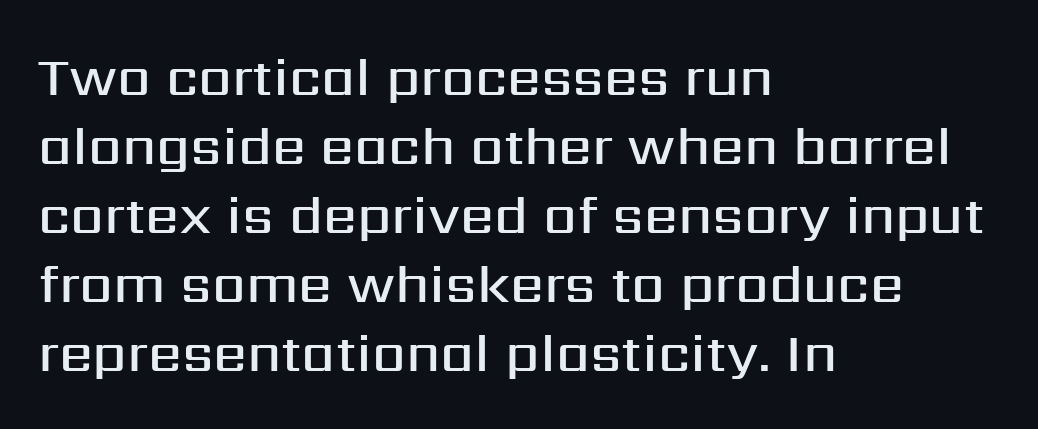
Q: Is the text bold? A: Semi-bold.
Q: Is the text italic (slanted)? A: No, it is upright.
Q: Is the typeface a serif or a sans-serif typeface? A: Sans-serif.
Q: Is the text underlined? A: No.
Q: How is the paragraph aligned? A: Left-aligned.
Q: Is the spacing between letters normal or unusually wide? A: Normal.
Q: Is the spacing between lines tight, normal or loose? A: Normal.
Q: Width (condensed, normal, or wide)? A: Normal.
Q: Stroke contrast? A: Medium.
Q: x-height? A: Medium.
Q: Monospaced? A: No.
